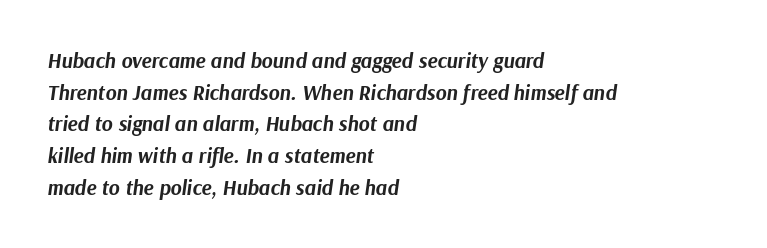
Horizontal bands of white between lines are of average thickness. Any mark beneath the type? The region is blank. These lines keep a tight, regular rhythm from letter to letter. Heavy, bold letterforms. The typesetter chose a ragged-right arrangement here. The specimen reads as italic at a glance.
